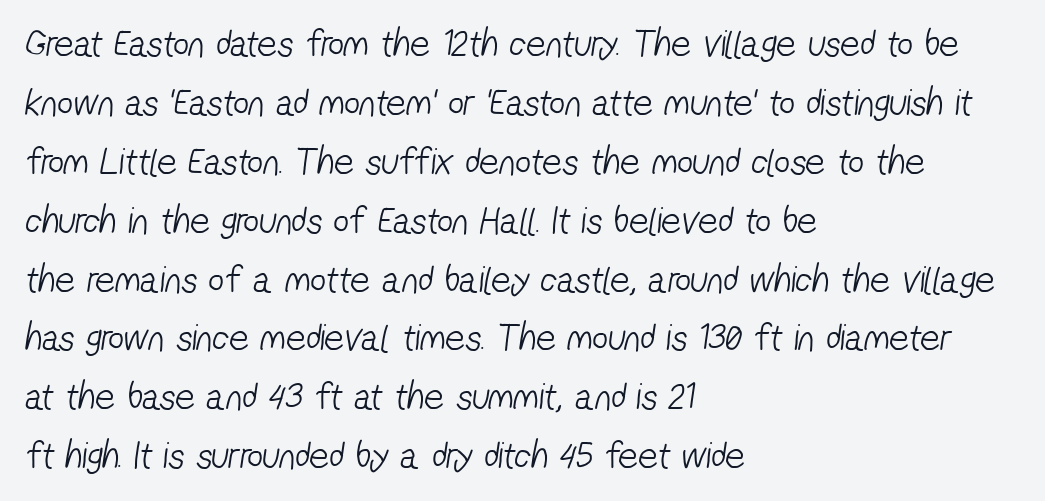
The image shows 39 px light, condensed sans-serif type; set left-aligned, normal line spacing (1.51x), normal letter spacing, not underlined; low stroke contrast and a medium x-height.
